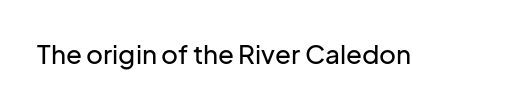
{"italic": "no", "underline": "no", "letter_spacing": "normal", "letter_spacing_em": 0.0, "glyph_px": 26}
